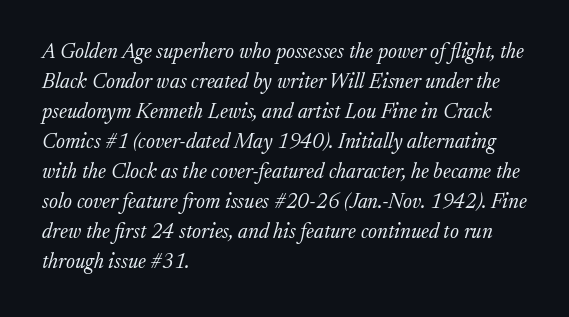
Q: Is the text bold? A: No.
Q: Is the text italic (slanted)? A: Yes, it leans right by about 17 degrees.
Q: Is the text underlined? A: No.
Q: How is the paragraph aligned? A: Left-aligned.
Q: Is the spacing between letters normal or unusually wide? A: Normal.
Q: Is the spacing between lines tight, normal or loose? A: Normal.
